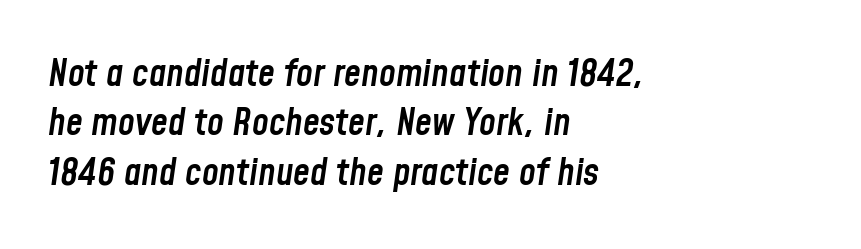
Q: Is the text bold? A: Semi-bold.
Q: Is the text italic (slanted)? A: Yes, it leans right by about 8 degrees.
Q: Is the text underlined? A: No.
Q: How is the paragraph aligned? A: Left-aligned.
Q: Is the spacing between letters normal or unusually wide? A: Normal.
Q: Is the spacing between lines tight, normal or loose? A: Normal.
Q: Width (condensed, normal, or wide)? A: Condensed.
Q: Stroke contrast? A: Low.
Q: x-height? A: Medium.
Q: Monospaced? A: No.
